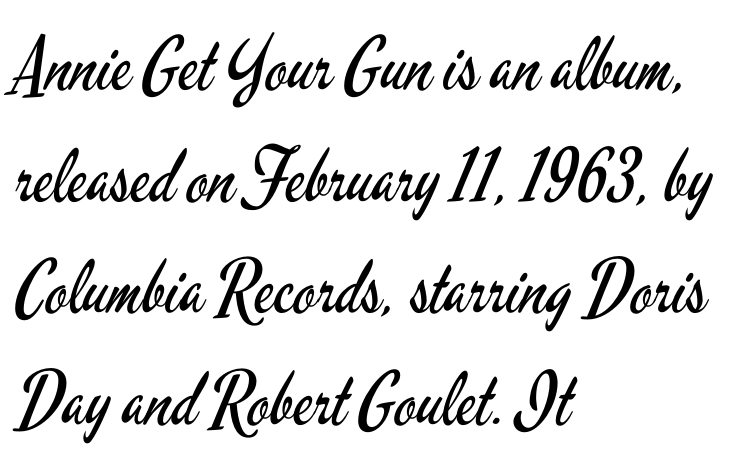
The letterforms sit shoulder to shoulder at normal distance. Has an underline been added? It has not. The face used here is proportionally spaced, like ordinary book or web type. Alignment: flush left. Vertically, the passage feels balanced, rows spaced as you'd expect.
